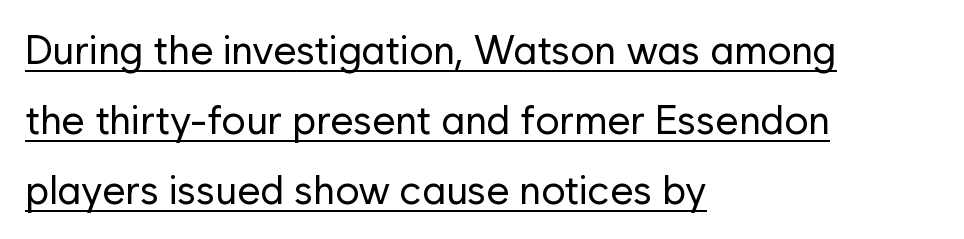
Q: Is the text bold? A: No.
Q: Is the text italic (slanted)? A: No, it is upright.
Q: Is the typeface a serif or a sans-serif typeface? A: Sans-serif.
Q: Is the text underlined? A: Yes.
Q: How is the paragraph aligned? A: Left-aligned.
Q: Is the spacing between letters normal or unusually wide? A: Normal.
Q: Width (condensed, normal, or wide)? A: Normal.
Q: Stroke contrast? A: Low.
Q: x-height? A: Medium.
Q: Monospaced? A: No.
